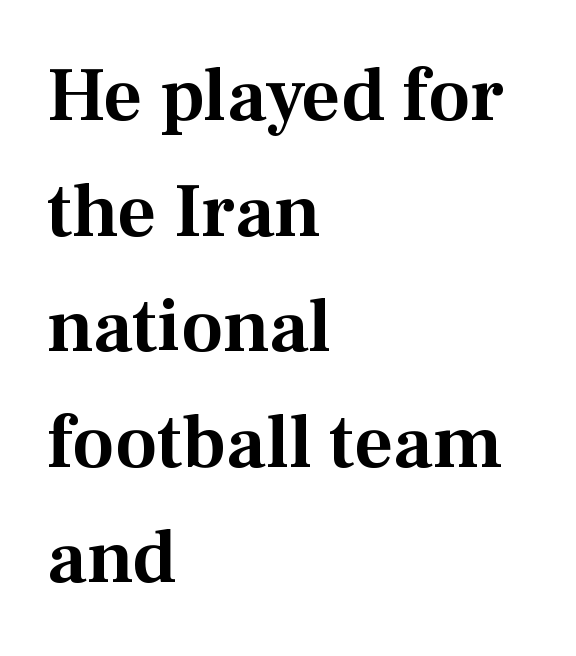
Q: Is the text italic (slanted)? A: No, it is upright.
Q: Is the typeface a serif or a sans-serif typeface? A: Serif.
Q: Is the text underlined? A: No.
Q: How is the paragraph aligned? A: Left-aligned.
Q: Is the spacing between letters normal or unusually wide? A: Normal.
Q: Is the spacing between lines tight, normal or loose? A: Normal.
Q: Width (condensed, normal, or wide)? A: Normal.
Q: Stroke contrast? A: Medium.
Q: x-height? A: Medium.
Q: Monospaced? A: No.
